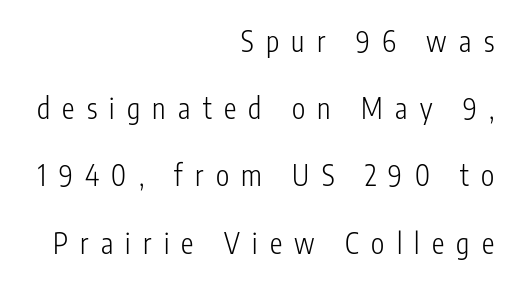
The image shows 28 px light, condensed sans-serif type, upright; set right-aligned, loose line spacing (2.4x), unusually wide letter spacing (+0.44 em), not underlined; low stroke contrast and a medium x-height.
